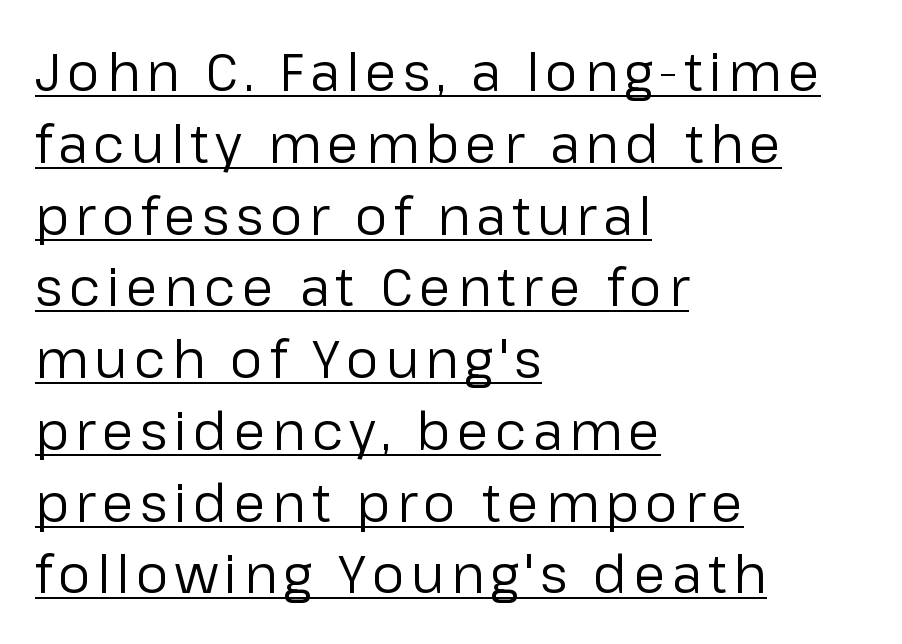
Underlining? Definitely there. Line starts are locked; line ends wander. Looks like regular typesetting: each glyph gets only the width it needs. The face used here is a sans, in the tradition of grotesques and geometrics. Italic? Not at all — the glyphs are vertical. Vertical stems look standard width or narrower in stroke.
